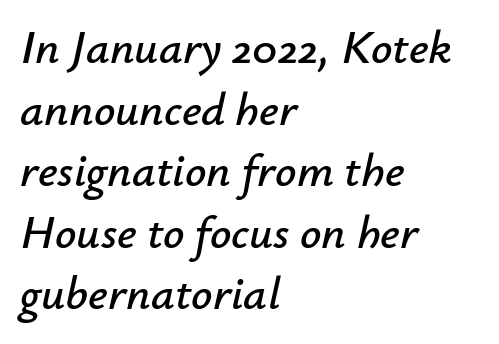
Words float on clear page, feet unadorned. Every character sits at an angle, as italics do. Teacher's note: observe the even left margin — that is flush-left alignment. These lines are rendered in a variable-pitch font. A typesetter would call this zero additional tracking. The designer left line spacing at the default.
